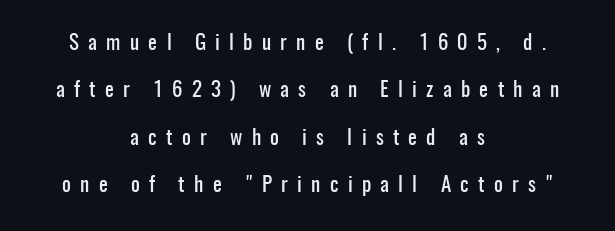
The image shows 21 px text type, upright; set centered, loose line spacing (2.26x), unusually wide letter spacing (+0.44 em), not underlined.
